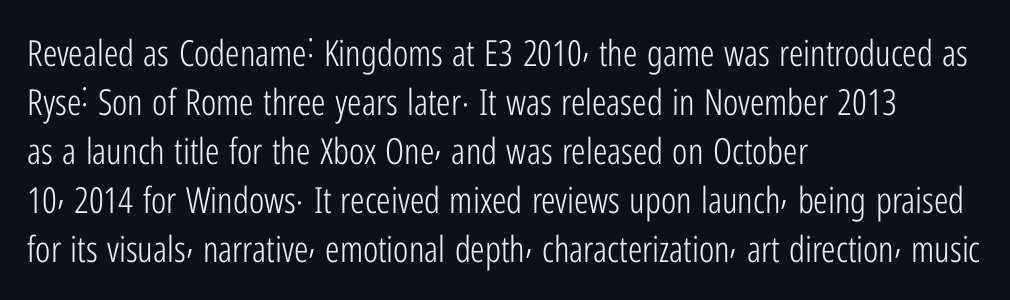
{"serif": "no", "italic": "no", "bold": "no", "weight": "light", "width": "condensed", "stroke_contrast": "low", "x_height": "medium", "monospaced": "no", "underline": "no", "align": "left", "line_spacing": "normal", "line_spacing_ratio": 1.36, "letter_spacing": "normal", "letter_spacing_em": 0.0, "glyph_px": 36}
